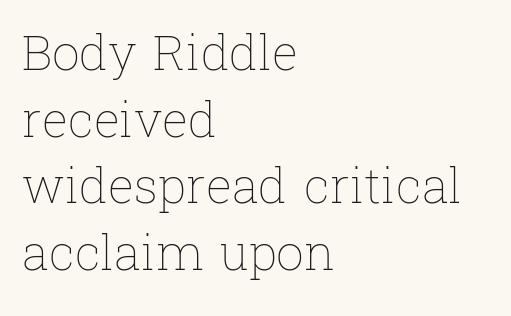
The image shows 49 px thin type, upright; set left-aligned, normal line spacing (1.36x), normal letter spacing, not underlined; low stroke contrast and a medium x-height.
